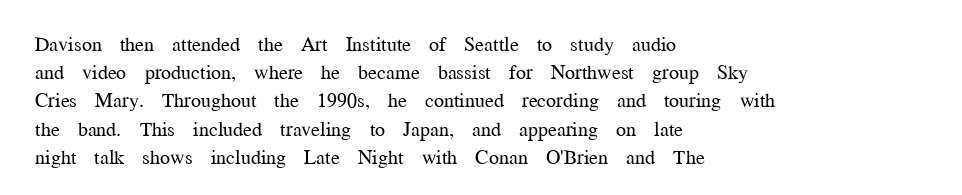
The image shows 20 px text type, upright; set left-aligned, normal line spacing (1.41x), normal letter spacing, not underlined.
